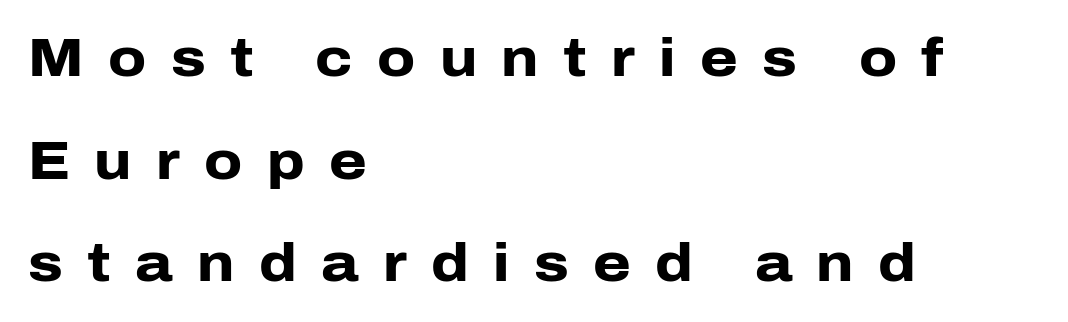
The image shows 54 px heavy sans-serif type, upright; set left-aligned, loose line spacing (1.9x), unusually wide letter spacing (+0.45 em), not underlined; low stroke contrast and a medium x-height.
